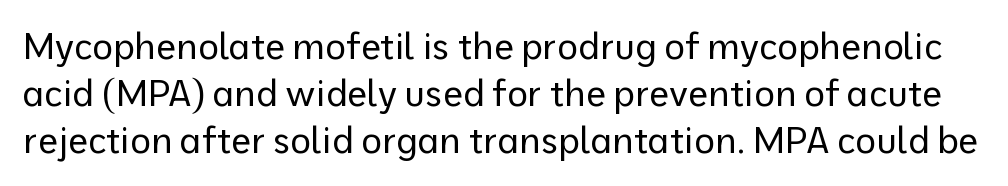
The characters display no serif detailing; their extremities are plain. No heavy texture on the line: the type isn't bold. When letters stand straight like this, we call the style roman or upright. This rendering features lettering with no underline.
